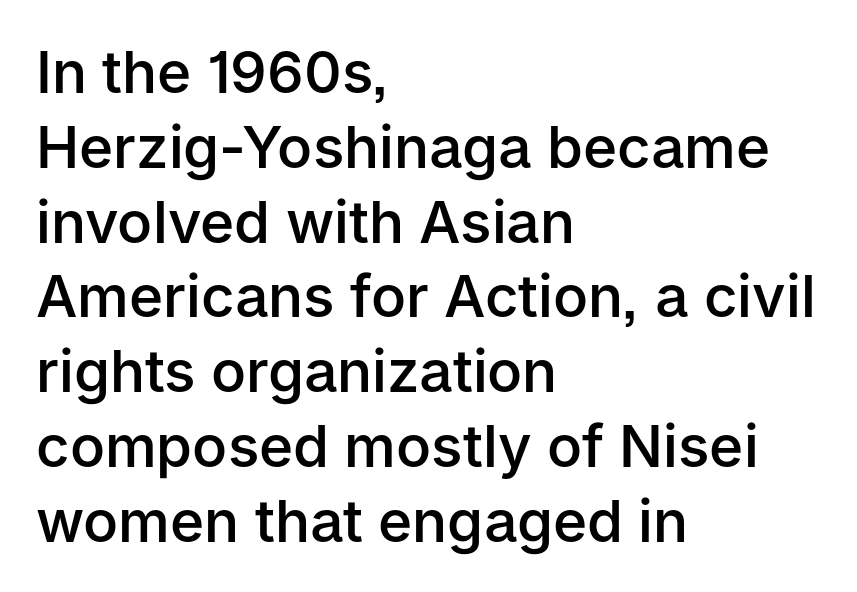
Q: Is the text bold? A: Semi-bold.
Q: Is the text italic (slanted)? A: No, it is upright.
Q: Is the typeface a serif or a sans-serif typeface? A: Sans-serif.
Q: Is the text underlined? A: No.
Q: How is the paragraph aligned? A: Left-aligned.
Q: Is the spacing between letters normal or unusually wide? A: Normal.
Q: Is the spacing between lines tight, normal or loose? A: Normal.
Q: Width (condensed, normal, or wide)? A: Normal.
Q: Stroke contrast? A: Low.
Q: x-height? A: Medium.
Q: Monospaced? A: No.
